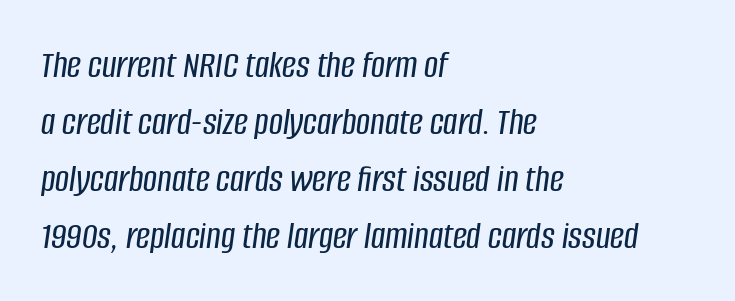
Does the leading feel generous? No, just average. The zone under the glyphs is completely vacant. Typeset ragged right — the left edge is the straight one. The rendering uses natural spacing where letterforms have individual widths.
